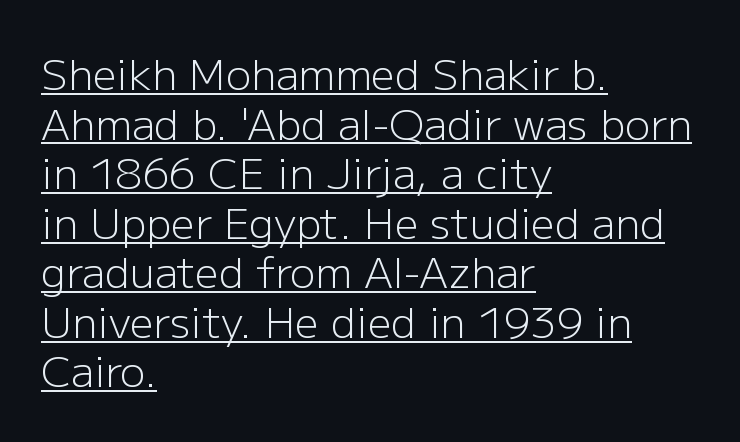
Q: Is the text bold? A: No.
Q: Is the text italic (slanted)? A: No, it is upright.
Q: Is the typeface a serif or a sans-serif typeface? A: Sans-serif.
Q: Is the text underlined? A: Yes.
Q: How is the paragraph aligned? A: Left-aligned.
Q: Is the spacing between letters normal or unusually wide? A: Normal.
Q: Width (condensed, normal, or wide)? A: Normal.
Q: Stroke contrast? A: Low.
Q: x-height? A: Medium.
Q: Monospaced? A: No.
